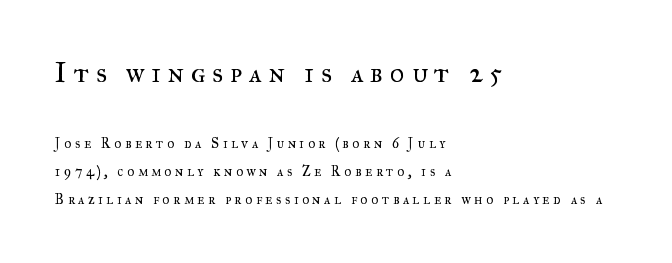
Q: Is the text bold? A: No.
Q: Is the text italic (slanted)? A: No, it is upright.
Q: Is the typeface a serif or a sans-serif typeface? A: Serif.
Q: Is the text underlined? A: No.
Q: How is the paragraph aligned? A: Left-aligned.
Q: Is the spacing between letters normal or unusually wide? A: Unusually wide.
Q: Is the spacing between lines tight, normal or loose? A: Loose.
Q: Which block of text is set in a larger size, the first (top) or the second (bottom)? A: The first (top) one.
Q: Width (condensed, normal, or wide)? A: Normal.
Q: Stroke contrast? A: Medium.
Q: x-height? A: Small.
Q: Monospaced? A: No.
